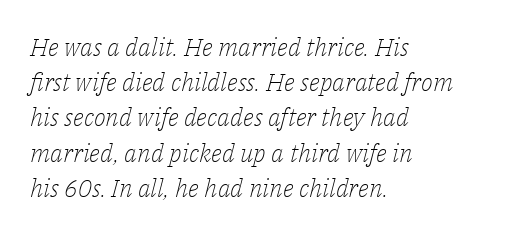
Q: Is the text bold? A: No.
Q: Is the text italic (slanted)? A: Yes, it leans right by about 14 degrees.
Q: Is the text underlined? A: No.
Q: How is the paragraph aligned? A: Left-aligned.
Q: Is the spacing between letters normal or unusually wide? A: Normal.
Q: Is the spacing between lines tight, normal or loose? A: Normal.
